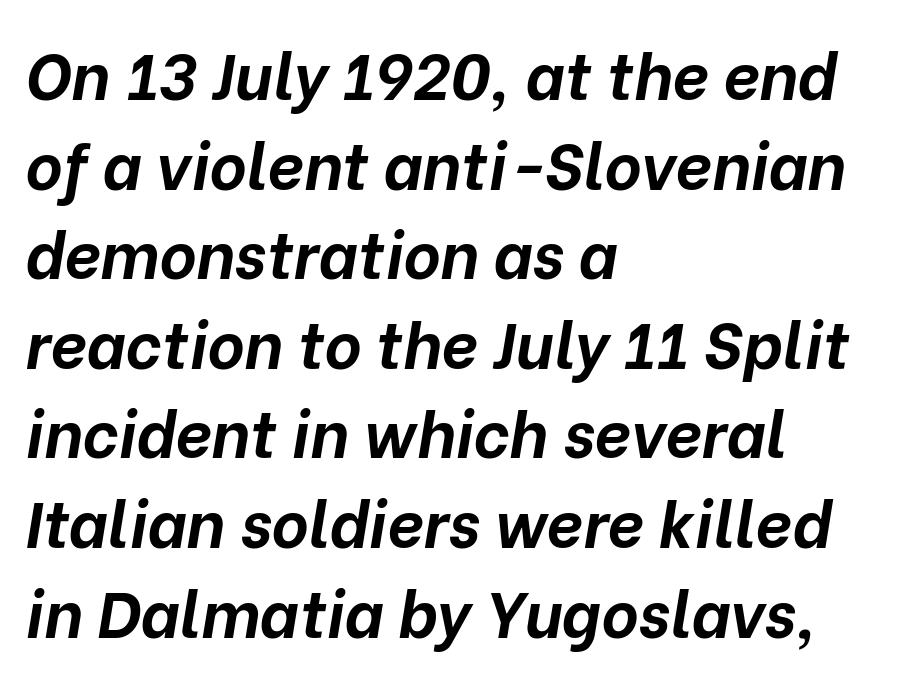
Reading down the block, your eye returns to a fixed left position each line. Is this a fixed-width face? No — the glyphs have proportional, varying widths. Whoever set this chose a conventional vertical rhythm. No extra tracking has been applied to these lines.
